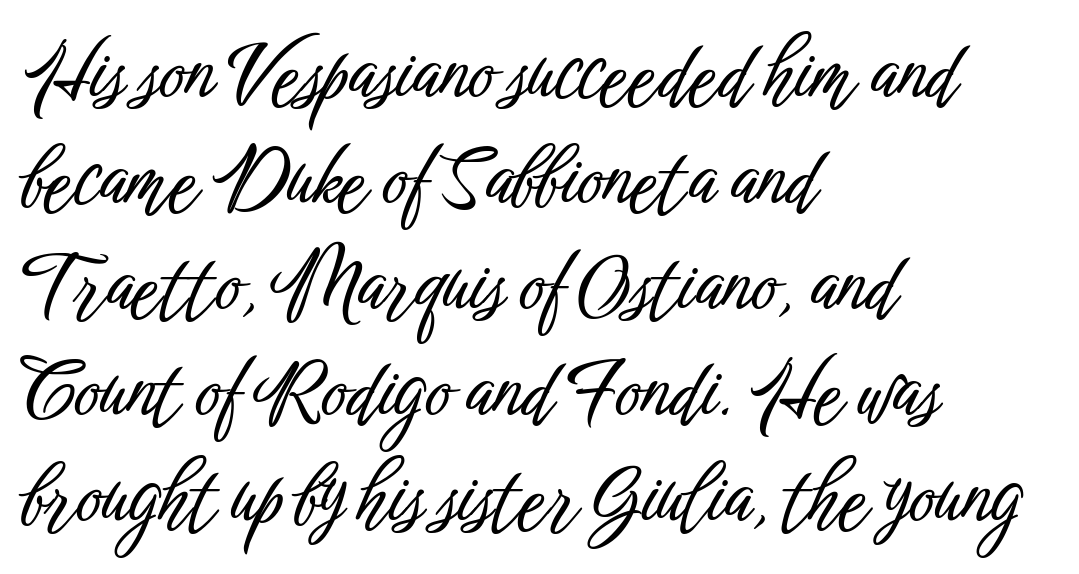
{"serif": "no", "width": "condensed", "stroke_contrast": "low", "x_height": "medium", "monospaced": "no", "underline": "no", "align": "left", "line_spacing": "normal", "line_spacing_ratio": 1.36, "letter_spacing": "normal", "letter_spacing_em": 0.0, "glyph_px": 78}
